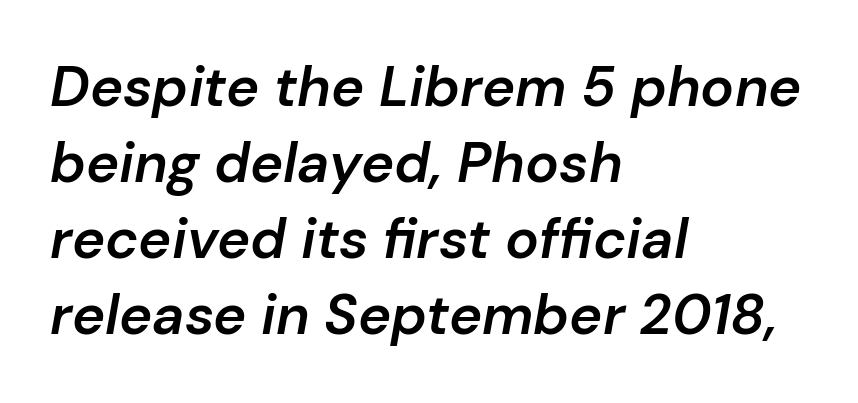
The area under the type is left untouched. Letter spacing: default. The rendering applies a slant to the glyphs. Is this a fixed-width face? No — the glyphs have proportional, varying widths. Left-aligned paragraph, ragged on the right. This is moderately heavy type, rendered in semibold.
